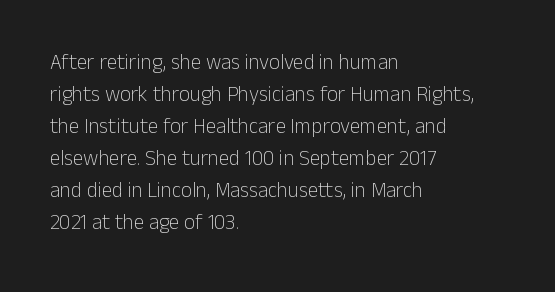
The image shows 21 px text type, upright; set left-aligned, normal line spacing (1.52x), normal letter spacing, not underlined.
